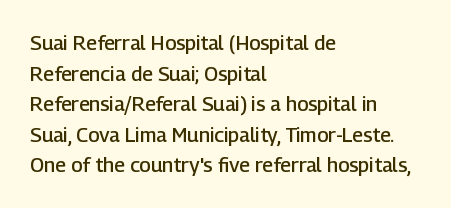
This rendering features lettering with no underline. Students, observe: this is what conventionally led text looks like. Students, note that the glyphs here touch the page at normal intervals. The specimen reads as upright at a glance.
